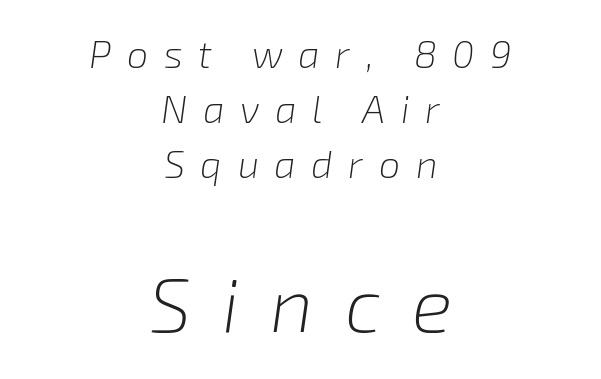
{"italic": "yes", "lean": "right", "slant_degrees": 8, "bold": "no", "weight": "light", "width": "normal", "stroke_contrast": "low", "x_height": "medium", "monospaced": "no", "underline": "no", "align": "center", "line_spacing": "normal", "line_spacing_ratio": 1.45, "letter_spacing": "wide", "letter_spacing_em": 0.41, "larger_block": "second", "size_ratio": 2.0, "glyph_px": 76}
